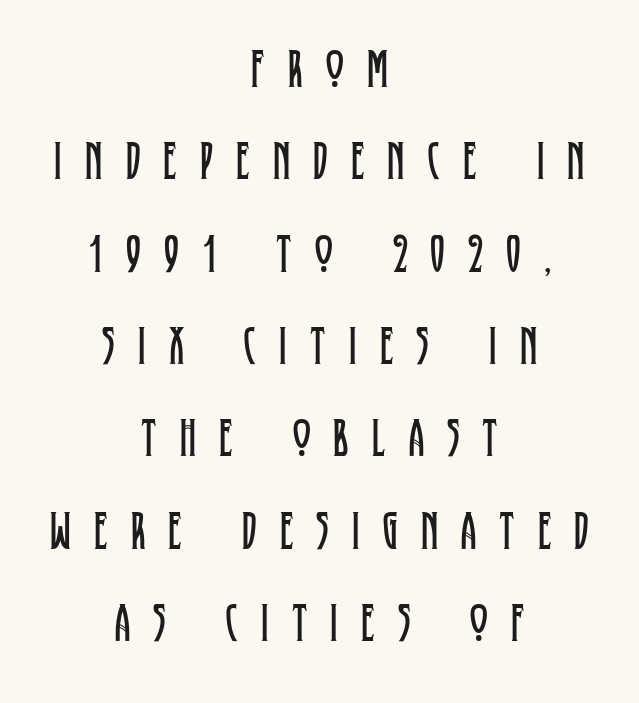
Typographically, this falls in the serif category. Vertical stems look standard width or narrower in stroke. The paragraph has two soft edges and a firm central axis. Letters rest on an invisible, unmarked baseline. How are the letters spaced? Widely, with obvious added tracking.
